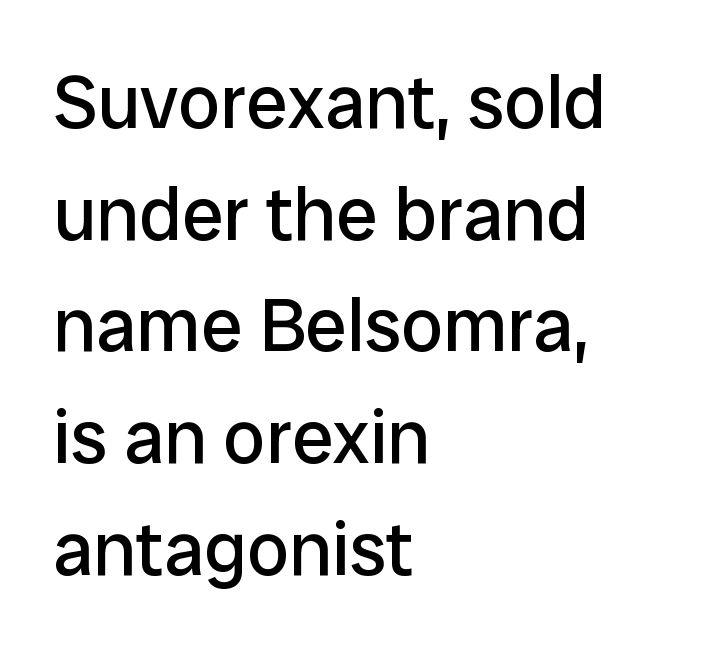
The passage shown is typed in a proportional face where columns would drift. The text block is weighted toward the left margin, trailing off unevenly rightward. Successive baselines arrive at the customary interval. I'd call this a sans setting — the letters go barefoot. Italic? Not at all — the glyphs are vertical. In terms of letterspacing, this is plain default setting.
